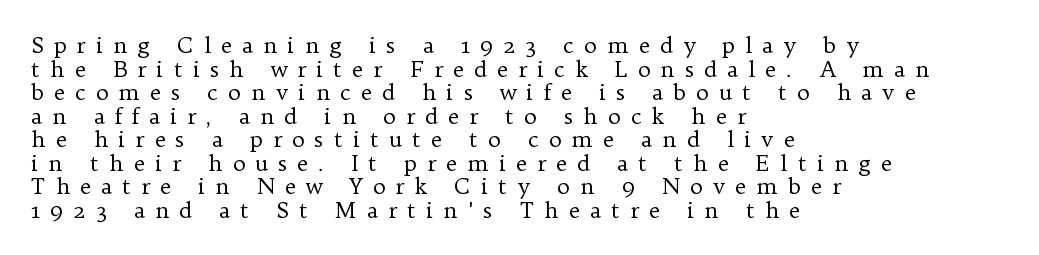
Compared with typical paragraphs, the rows here are closer together. Unlike italic type, these characters show no tilt at all. Words float on clear page, feet unadorned. Stroke thickness stays within the range of a standard reading face or lighter. There is plenty of visible air inserted between adjacent glyphs. Is the block centered? No — it sits flush against the left margin.
